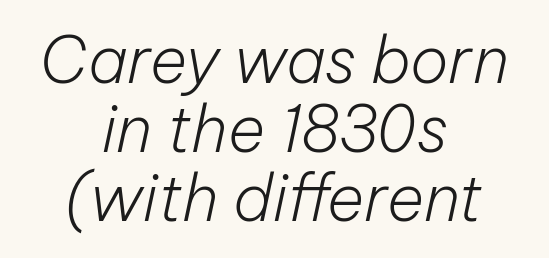
The image shows 64 px light type, italic (leaning right); set centered, tight line spacing (1.08x), normal letter spacing, not underlined; low stroke contrast and a medium x-height.
